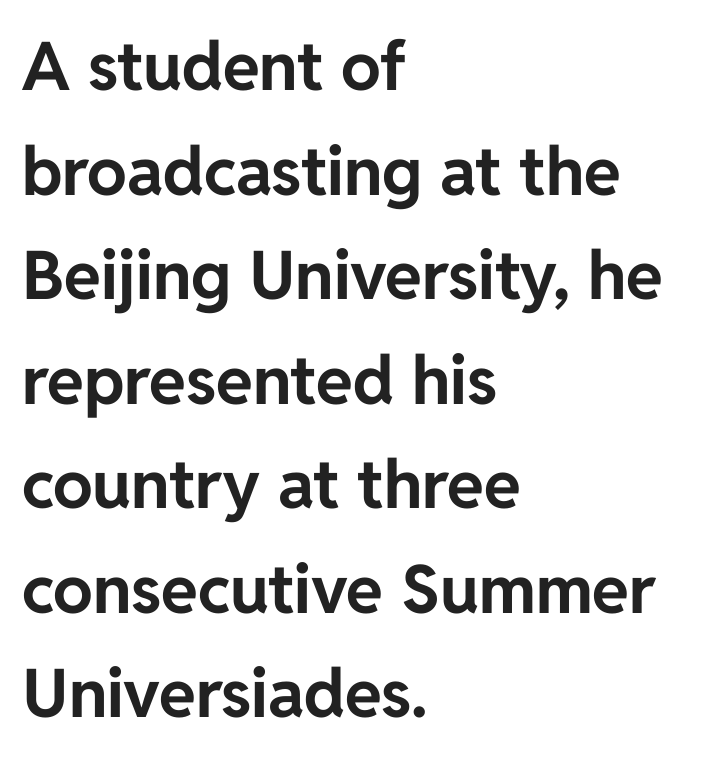
Successive baselines arrive at the customary interval. Words appear dense and cohesive because spacing is normal. Casual observation: everything's shoved over to the left. The baseline area is clear. A typesetter would call this proportional, since set widths differ per character. When letters stand straight like this, we call the style roman or upright.
